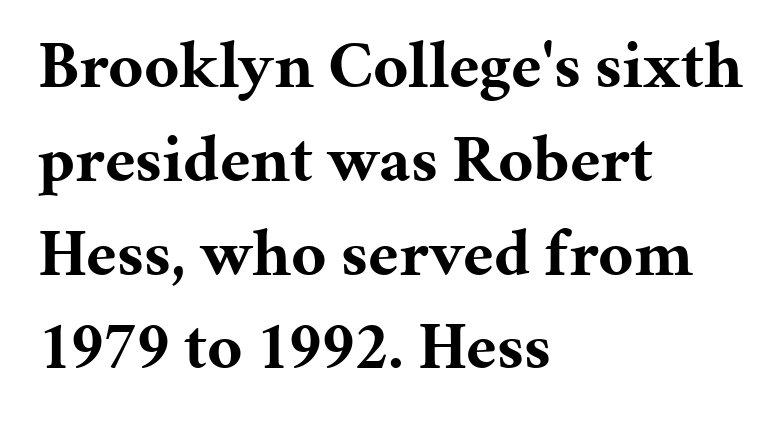
Q: Is the text bold? A: Yes.
Q: Is the text italic (slanted)? A: No, it is upright.
Q: Is the typeface a serif or a sans-serif typeface? A: Serif.
Q: Is the text underlined? A: No.
Q: How is the paragraph aligned? A: Left-aligned.
Q: Is the spacing between letters normal or unusually wide? A: Normal.
Q: Is the spacing between lines tight, normal or loose? A: Normal.
Q: Width (condensed, normal, or wide)? A: Normal.
Q: Stroke contrast? A: Medium.
Q: x-height? A: Medium.
Q: Monospaced? A: No.
